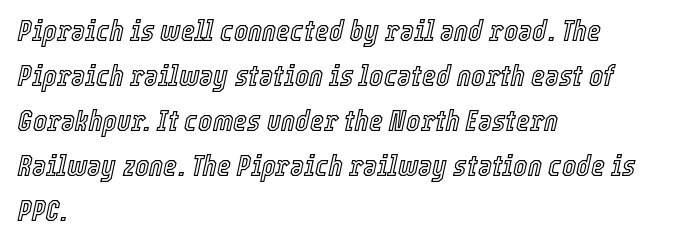
Proportional: the letters do not fall into vertical columns. The ragged edge is on the right, which tells us the setting is flush left. Does the lettering tilt? It does — this is italic. Underline: absent. Honestly, the letter spacing is just normal — you wouldn't notice it. A typesetter would call this leading conventional body-copy spacing.
